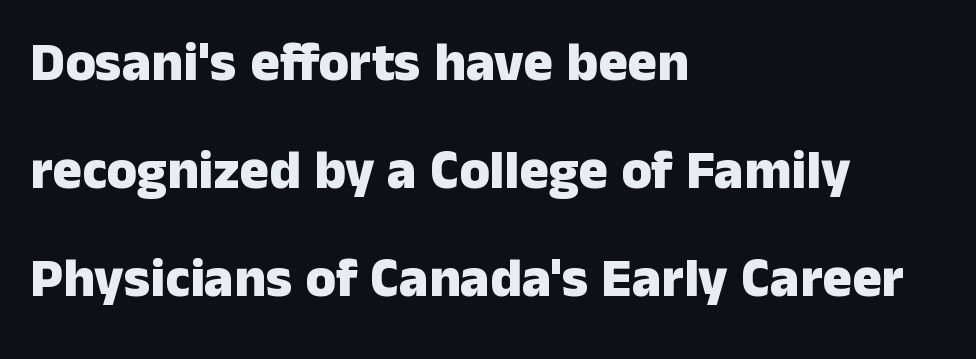
Q: Is the text bold? A: Yes.
Q: Is the text italic (slanted)? A: No, it is upright.
Q: Is the typeface a serif or a sans-serif typeface? A: Sans-serif.
Q: Is the text underlined? A: No.
Q: How is the paragraph aligned? A: Left-aligned.
Q: Is the spacing between letters normal or unusually wide? A: Normal.
Q: Is the spacing between lines tight, normal or loose? A: Loose.
Q: Width (condensed, normal, or wide)? A: Normal.
Q: Stroke contrast? A: Low.
Q: x-height? A: Medium.
Q: Monospaced? A: No.
